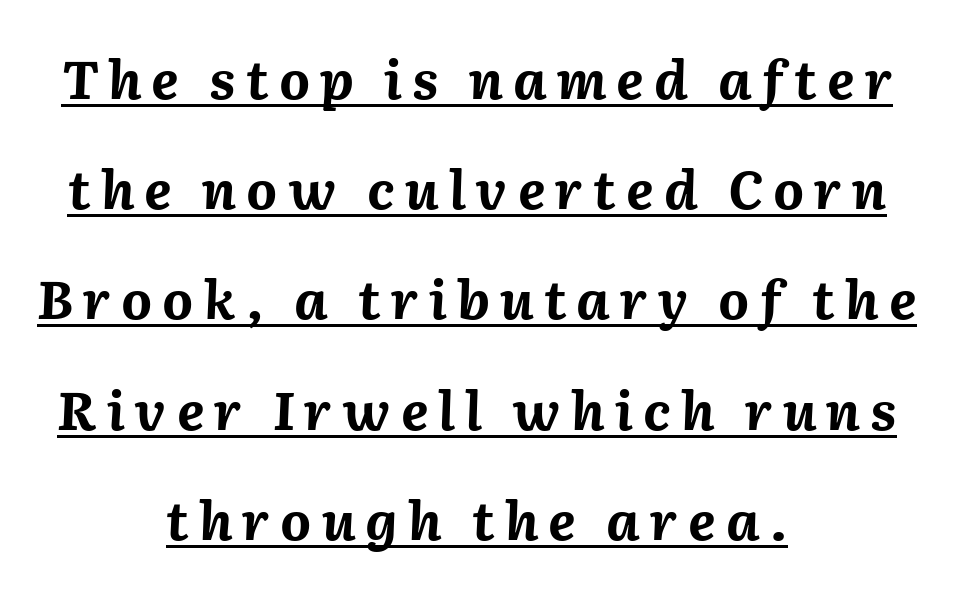
The image shows 53 px bold type, italic (leaning right); set centered, loose line spacing (2.08x), underlined; medium stroke contrast and a medium x-height.
